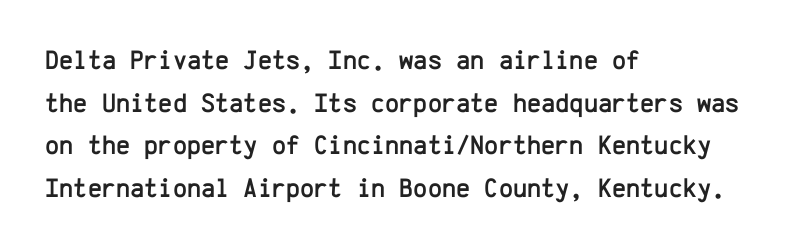
The image shows 27 px text type, upright; set left-aligned, normal line spacing (1.58x), normal letter spacing, not underlined.
